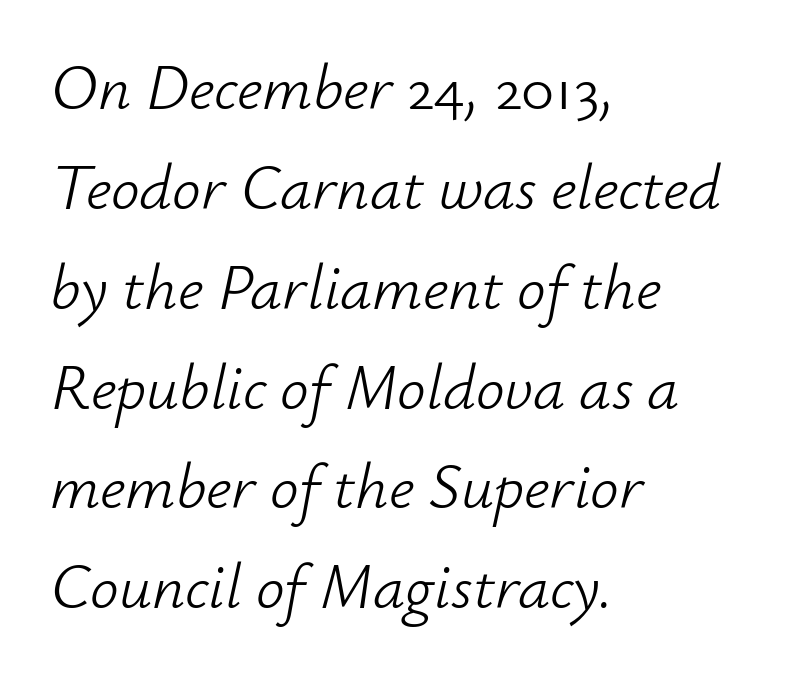
Looking at the ascenders, they clearly lean. The string is rendered with underlining switched off. Each stroke keeps to a modest, everyday thickness or less. The typesetter chose a ragged-right arrangement here. A typesetter would call this zero additional tracking.
